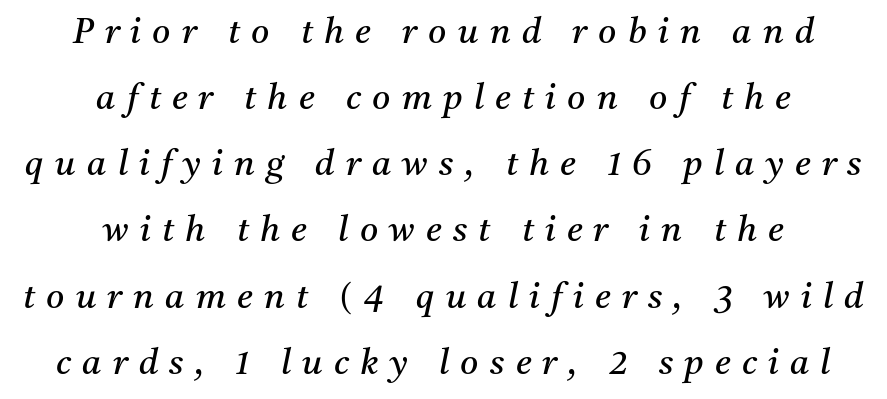
Character widths vary here, with narrow letters taking less room than wide ones. Plain, unruled lines of type. The font family rendered here belongs to the serif group. Look at the tracking — it's clearly loosened, letters drifting apart. These lines were composed using italics. Heaviness? Minimal to ordinary, like unemphasized prose.
